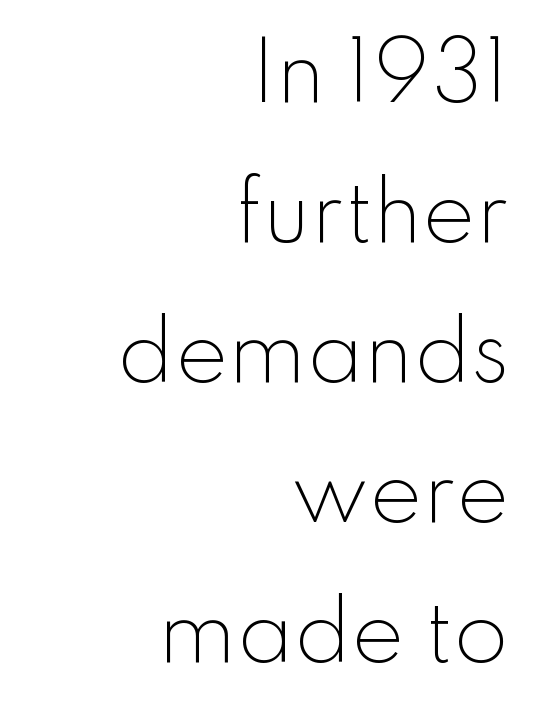
Q: Is the text bold? A: No.
Q: Is the text italic (slanted)? A: No, it is upright.
Q: Is the typeface a serif or a sans-serif typeface? A: Sans-serif.
Q: Is the text underlined? A: No.
Q: How is the paragraph aligned? A: Right-aligned.
Q: Is the spacing between letters normal or unusually wide? A: Normal.
Q: Width (condensed, normal, or wide)? A: Normal.
Q: Stroke contrast? A: Low.
Q: x-height? A: Small.
Q: Monospaced? A: No.
